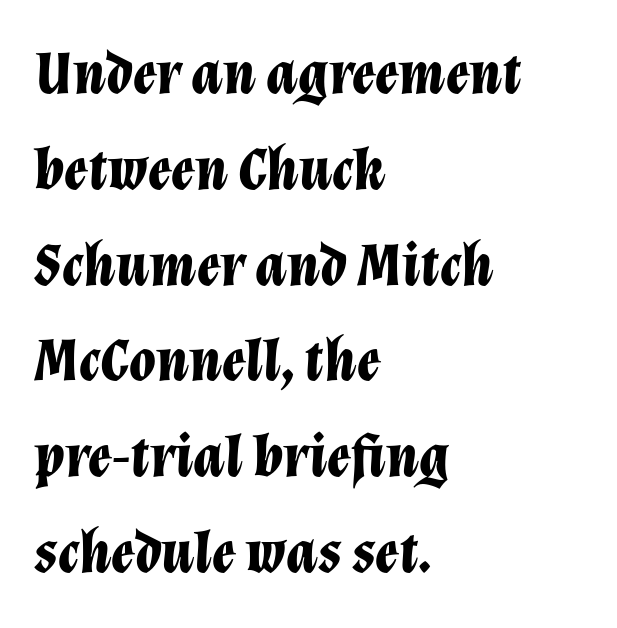
{"italic": "yes", "lean": "right", "slant_degrees": 12, "bold": "yes", "weight": "bold", "width": "normal", "stroke_contrast": "low", "x_height": "medium", "monospaced": "no", "underline": "no", "align": "left", "line_spacing": "normal", "line_spacing_ratio": 1.57, "letter_spacing": "normal", "letter_spacing_em": 0.0, "glyph_px": 61}
